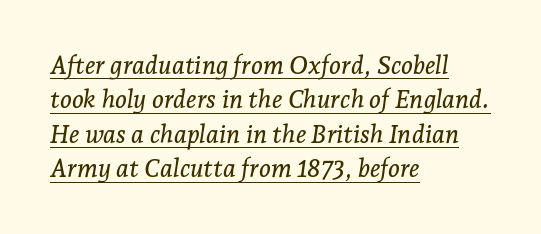
Q: Is the text italic (slanted)? A: Yes, it leans right by about 7 degrees.
Q: Is the text underlined? A: Yes.
Q: How is the paragraph aligned? A: Left-aligned.
Q: Is the spacing between letters normal or unusually wide? A: Normal.
Q: Is the spacing between lines tight, normal or loose? A: Normal.
